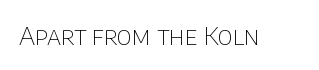
{"italic": "no", "bold": "no", "underline": "no", "letter_spacing": "normal", "letter_spacing_em": 0.0, "glyph_px": 25}
